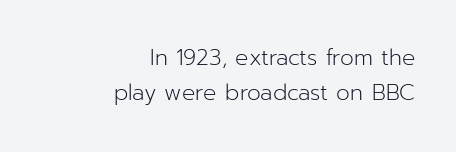
The compositor pushed each line to the right boundary. Rule under the text: the space is simply empty. Students, observe: this is what conventionally led text looks like. The font is comparable to plain body text, perhaps lighter. Spacing between characters is what you'd get straight out of the box.
